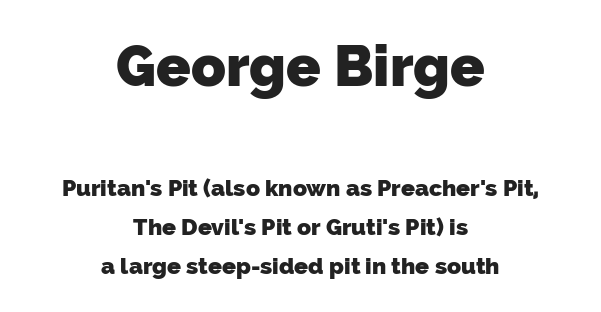
Q: Is the text bold? A: Yes.
Q: Is the typeface a serif or a sans-serif typeface? A: Sans-serif.
Q: Is the text underlined? A: No.
Q: How is the paragraph aligned? A: Centered.
Q: Is the spacing between letters normal or unusually wide? A: Normal.
Q: Is the spacing between lines tight, normal or loose? A: Normal.
Q: Which block of text is set in a larger size, the first (top) or the second (bottom)? A: The first (top) one.
Q: Width (condensed, normal, or wide)? A: Normal.
Q: Stroke contrast? A: Low.
Q: x-height? A: Medium.
Q: Monospaced? A: No.
